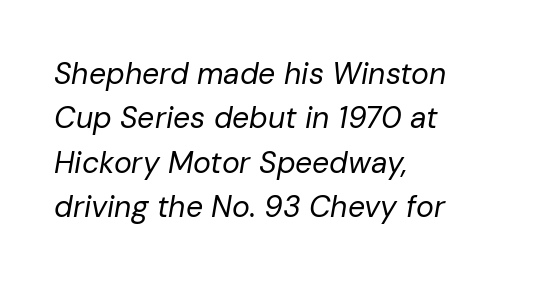
{"italic": "yes", "lean": "right", "slant_degrees": 10, "bold": "no", "weight": "regular", "width": "normal", "stroke_contrast": "low", "x_height": "medium", "monospaced": "no", "underline": "no", "align": "left", "line_spacing": "normal", "line_spacing_ratio": 1.48, "letter_spacing": "normal", "letter_spacing_em": 0.0, "glyph_px": 30}
